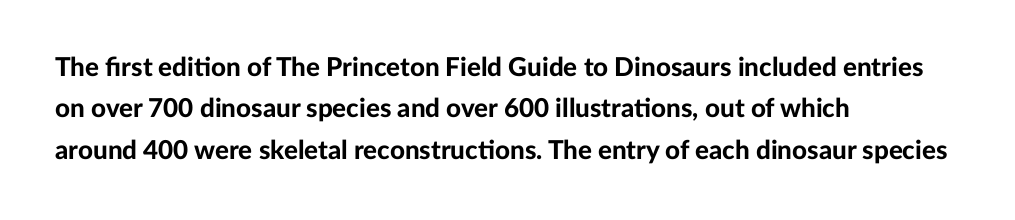
Q: Is the text bold? A: Yes.
Q: Is the text italic (slanted)? A: No, it is upright.
Q: Is the text underlined? A: No.
Q: How is the paragraph aligned? A: Left-aligned.
Q: Is the spacing between letters normal or unusually wide? A: Normal.
Q: Is the spacing between lines tight, normal or loose? A: Normal.
